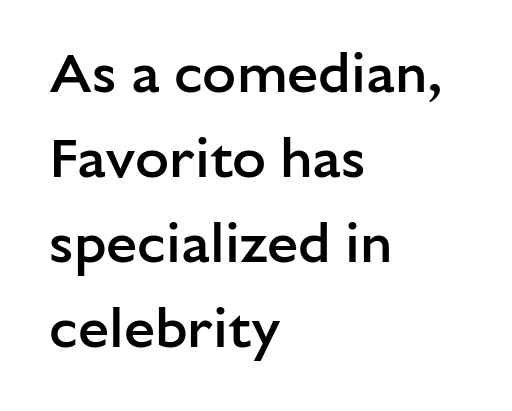
Here the designer chose a conventional face with non-uniform glyph widths. Here the glyphs are tracked normally, forming tight word shapes. Set as a demibold, roughly 600 on the weight scale. The specimen omits any rule beneath the text block's lines. Characters remain perfectly vertical along every line.
